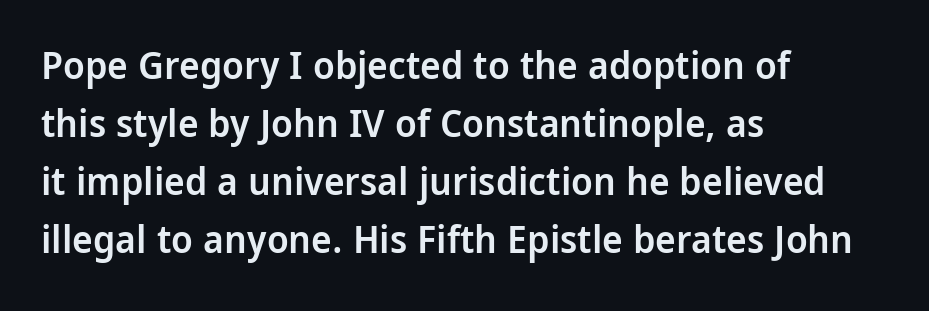
The image shows 39 px semibold, condensed sans-serif type, upright; set left-aligned, normal line spacing (1.49x), normal letter spacing, not underlined; low stroke contrast and a large x-height.
